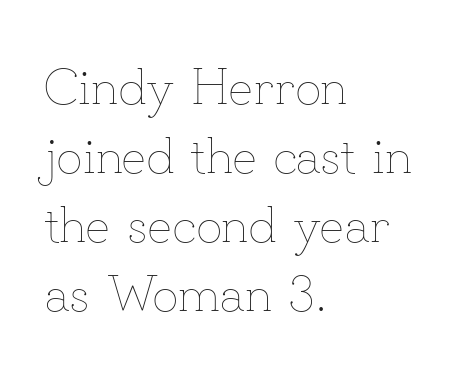
Q: Is the text bold? A: No.
Q: Is the text italic (slanted)? A: No, it is upright.
Q: Is the text underlined? A: No.
Q: How is the paragraph aligned? A: Left-aligned.
Q: Is the spacing between letters normal or unusually wide? A: Normal.
Q: Is the spacing between lines tight, normal or loose? A: Normal.
Q: Width (condensed, normal, or wide)? A: Normal.
Q: Stroke contrast? A: Low.
Q: x-height? A: Small.
Q: Monospaced? A: No.
